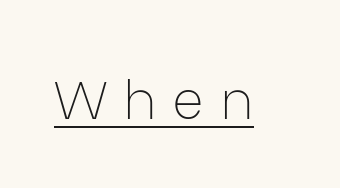
{"serif": "no", "italic": "no", "bold": "no", "weight": "thin", "width": "normal", "stroke_contrast": "low", "x_height": "medium", "monospaced": "no", "underline": "yes", "letter_spacing": "wide", "letter_spacing_em": 0.29, "glyph_px": 54}
